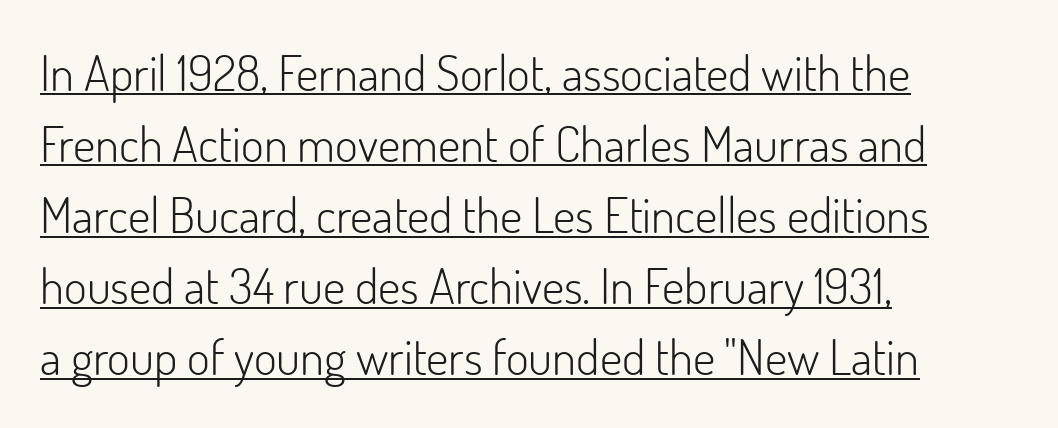
The designer left line spacing at the default. Are there feet on the stems? There aren't — it's a sans. No italicization has been applied; the sample stays upright. A quiet, ordinary-to-light weight characterises the typeface. The face used here appears with an underline applied. There is no visible air inserted between adjacent glyphs.
